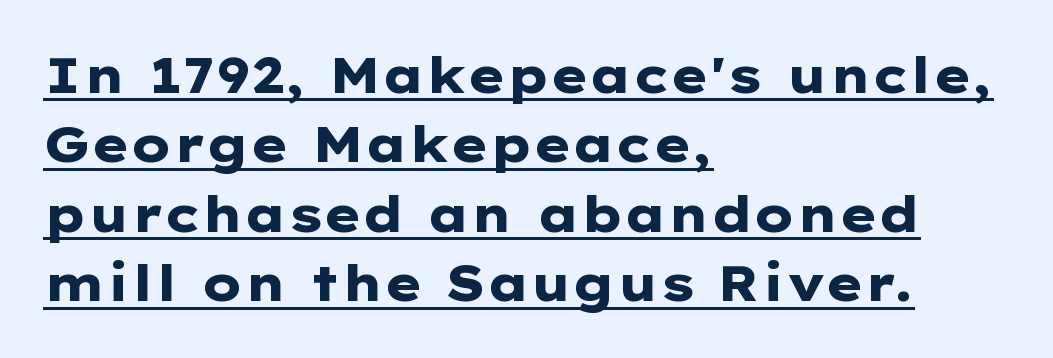
The image shows 50 px heavy, wide sans-serif type, upright; set left-aligned, normal line spacing (1.39x), normal letter spacing, underlined; low stroke contrast and a medium x-height.
